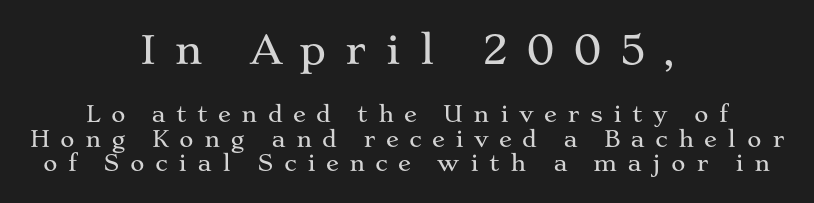
Plain, unruled lines of type. Spacing between characters has been opened up far beyond the box default. Regarding leading, the lines here are crowded together. This is serif lettering, the kind often seen in printed books. Typeset on center — no edge is straight.
